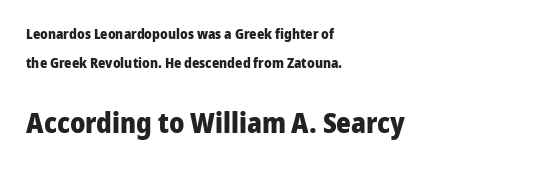
The image shows 28 px heavy sans-serif type, upright; set left-aligned, loose line spacing (2.09x), normal letter spacing, not underlined; the second (bottom) block is 2.0x larger; low stroke contrast and a medium x-height.
